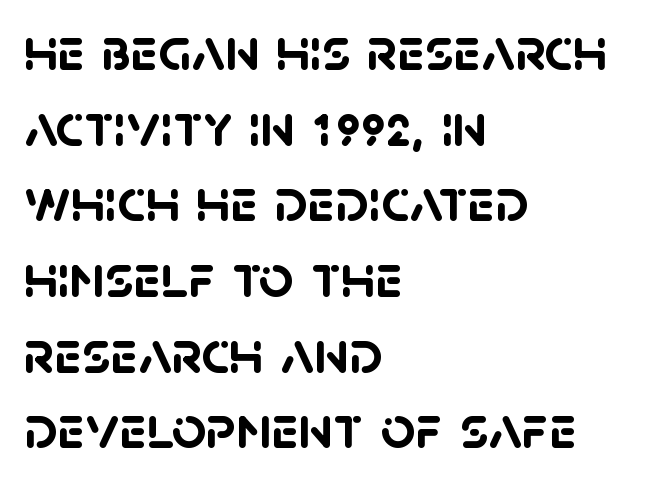
The image shows 61 px semibold sans-serif type; set left-aligned, line spacing 1.24x, normal letter spacing, not underlined; low stroke contrast and a large x-height.
